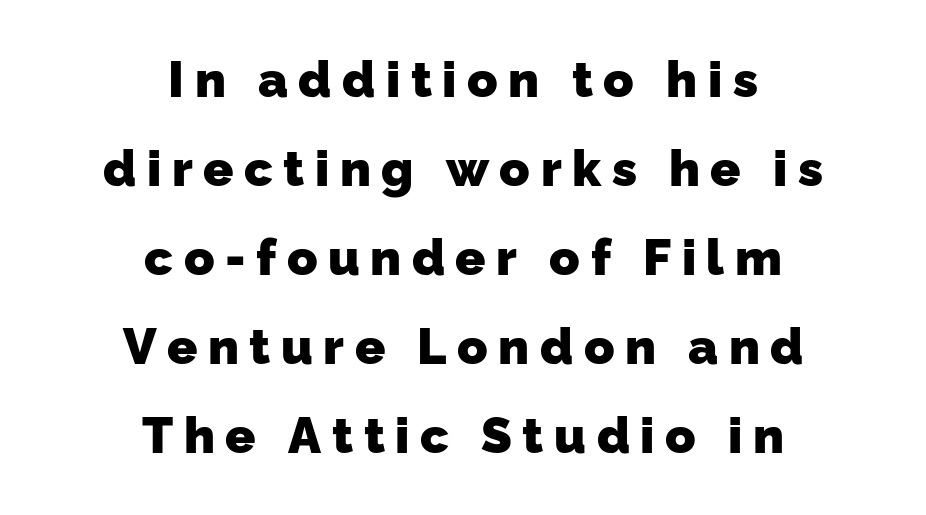
The image shows 50 px heavy sans-serif type; set centered, line spacing 1.78x, unusually wide letter spacing (+0.21 em), not underlined; low stroke contrast and a medium x-height.
